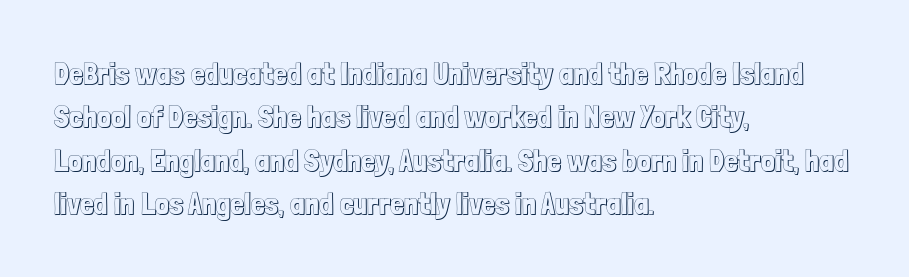
A student would call this left alignment; a typographer would say flush left, rag right. Rendered with straight, roman letterforms. Check under the words: just untouched page. Rows of type keep a routine distance in the vertical direction.
